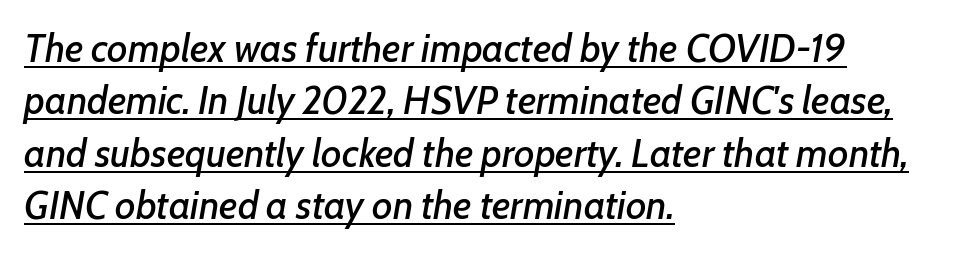
Q: Is the text italic (slanted)? A: Yes, it leans right by about 7 degrees.
Q: Is the text underlined? A: Yes.
Q: How is the paragraph aligned? A: Left-aligned.
Q: Is the spacing between letters normal or unusually wide? A: Normal.
Q: Is the spacing between lines tight, normal or loose? A: Normal.
Q: Width (condensed, normal, or wide)? A: Normal.
Q: Stroke contrast? A: Low.
Q: x-height? A: Medium.
Q: Monospaced? A: No.
